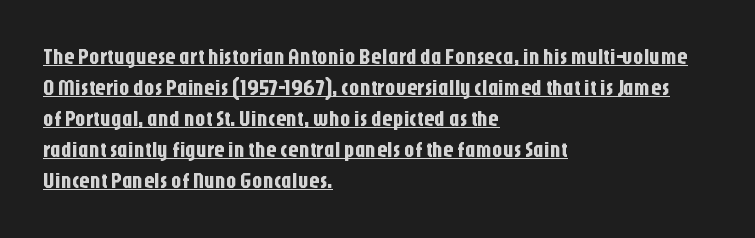
Italic: no, the glyphs are upright roman. The line texture is even and compact thanks to regular tracking. Notice how descenders clear the ascenders below comfortably — that's standard leading. The rendering anchors every line to the left-hand side. You can see a thin bar hugging the bottom of the glyphs.
